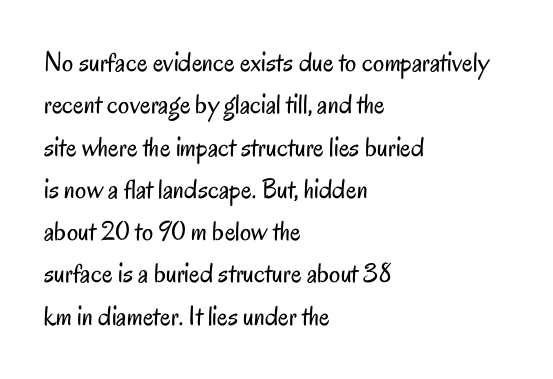
Q: Is the text bold? A: No.
Q: Is the text italic (slanted)? A: No, it is upright.
Q: Is the typeface a serif or a sans-serif typeface? A: Sans-serif.
Q: Is the text underlined? A: No.
Q: How is the paragraph aligned? A: Left-aligned.
Q: Is the spacing between letters normal or unusually wide? A: Normal.
Q: Is the spacing between lines tight, normal or loose? A: Normal.
Q: Width (condensed, normal, or wide)? A: Condensed.
Q: Stroke contrast? A: Low.
Q: x-height? A: Small.
Q: Monospaced? A: No.
